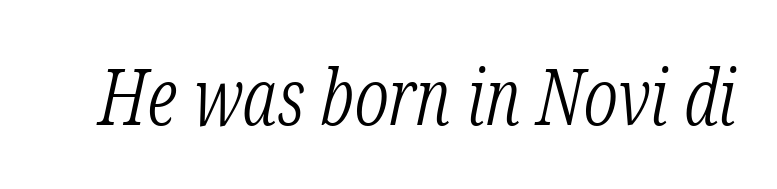
{"serif": "yes", "italic": "yes", "lean": "right", "slant_degrees": 12, "bold": "no", "weight": "light", "width": "condensed", "stroke_contrast": "low", "x_height": "medium", "monospaced": "no", "underline": "no", "letter_spacing": "normal", "letter_spacing_em": 0.0, "glyph_px": 78}
